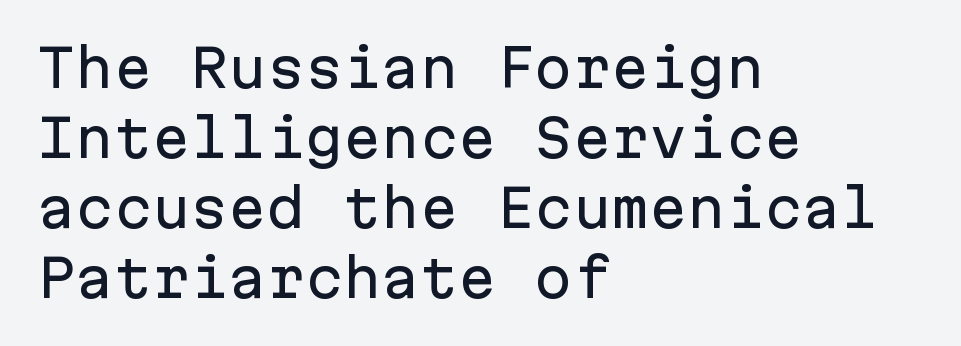
Q: Is the text italic (slanted)? A: No, it is upright.
Q: Is the typeface a serif or a sans-serif typeface? A: Sans-serif.
Q: Is the text underlined? A: No.
Q: How is the paragraph aligned? A: Left-aligned.
Q: Is the spacing between letters normal or unusually wide? A: Normal.
Q: Is the spacing between lines tight, normal or loose? A: Normal.
Q: Width (condensed, normal, or wide)? A: Normal.
Q: Stroke contrast? A: Low.
Q: x-height? A: Medium.
Q: Monospaced? A: Yes.
